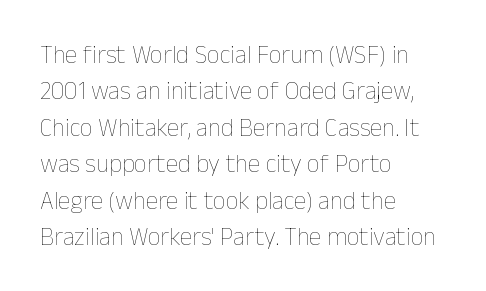
Q: Is the text bold? A: No.
Q: Is the text italic (slanted)? A: No, it is upright.
Q: Is the text underlined? A: No.
Q: How is the paragraph aligned? A: Left-aligned.
Q: Is the spacing between letters normal or unusually wide? A: Normal.
Q: Is the spacing between lines tight, normal or loose? A: Normal.
